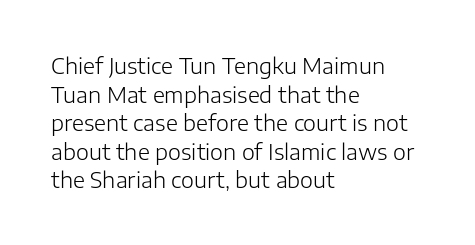
{"italic": "no", "bold": "no", "underline": "no", "align": "left", "line_spacing": "normal", "line_spacing_ratio": 1.3, "letter_spacing": "normal", "letter_spacing_em": 0.0, "glyph_px": 22}
